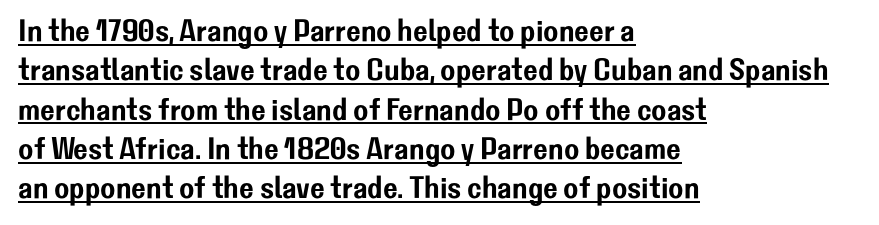
Q: Is the text italic (slanted)? A: No, it is upright.
Q: Is the typeface a serif or a sans-serif typeface? A: Sans-serif.
Q: Is the text underlined? A: Yes.
Q: How is the paragraph aligned? A: Left-aligned.
Q: Is the spacing between letters normal or unusually wide? A: Normal.
Q: Is the spacing between lines tight, normal or loose? A: Normal.
Q: Width (condensed, normal, or wide)? A: Normal.
Q: Stroke contrast? A: Low.
Q: x-height? A: Medium.
Q: Monospaced? A: No.
